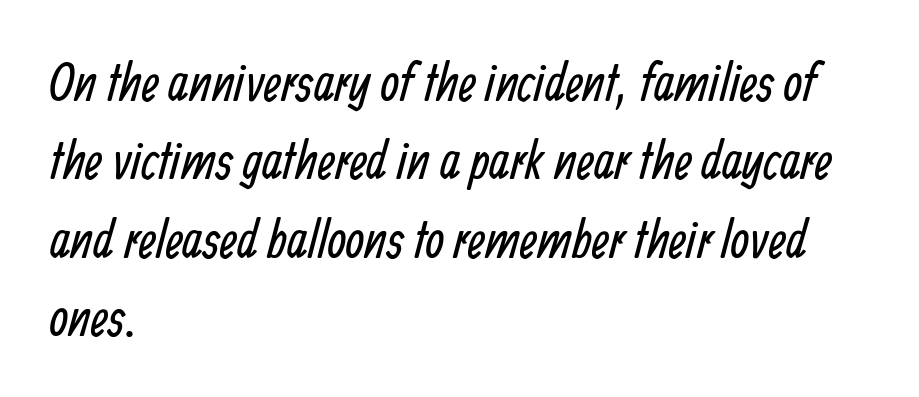
{"serif": "no", "bold": "no", "weight": "regular", "width": "condensed", "stroke_contrast": "low", "x_height": "medium", "monospaced": "no", "underline": "no", "align": "left", "line_spacing": "normal", "line_spacing_ratio": 1.45, "letter_spacing": "normal", "letter_spacing_em": 0.0, "glyph_px": 54}
